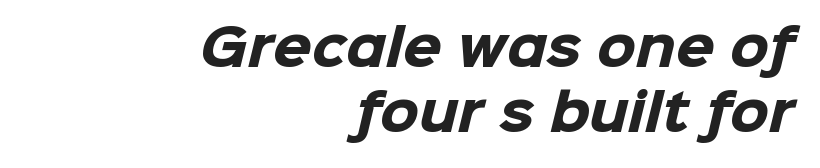
The image shows 50 px heavy sans-serif type; set right-aligned, normal line spacing (1.3x), normal letter spacing, not underlined; low stroke contrast and a medium x-height.
